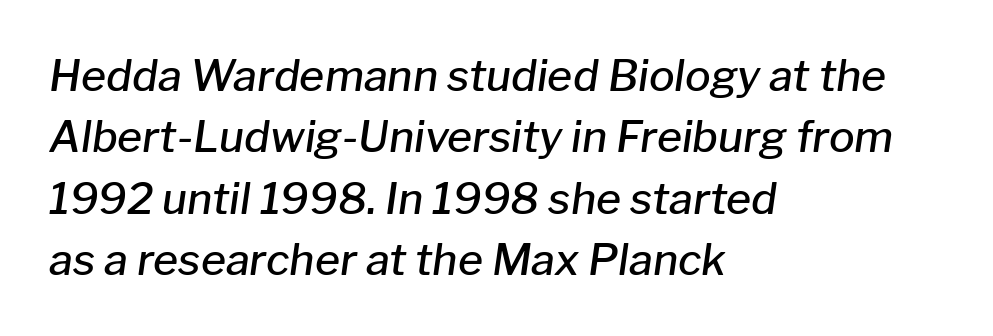
Each new line begins a customary step beneath the previous one. Spacing verdict: proportional, widths tailored to each character. These words are printed semibold, heavier than regular yet not bold. Descenders are the only things crossing below the line. In CSS terms this would be text-align: left. The lettering tilts uniformly, giving the passage an italic look.
